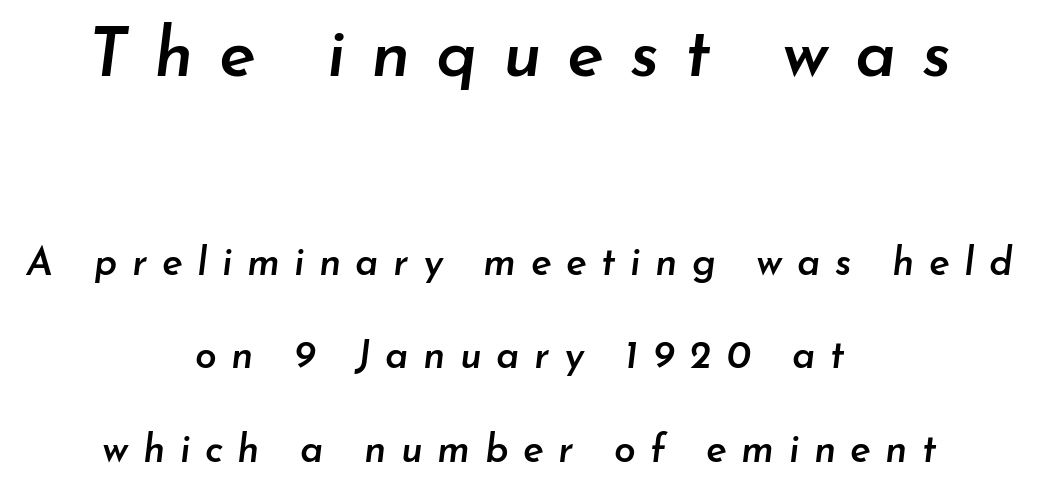
Looks like regular typesetting: each glyph gets only the width it needs. Descenders are the only things crossing below the line. Airy leading. One-word summary of the alignment: center. This is oblique type, the kind used for emphasis or titles.
